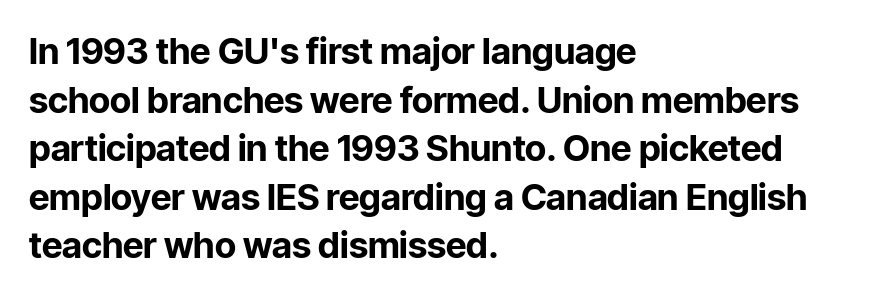
{"serif": "no", "italic": "no", "bold": "yes", "weight": "bold", "width": "normal", "stroke_contrast": "low", "x_height": "medium", "monospaced": "no", "underline": "no", "align": "left", "line_spacing": "normal", "line_spacing_ratio": 1.35, "letter_spacing": "normal", "letter_spacing_em": 0.0, "glyph_px": 36}
